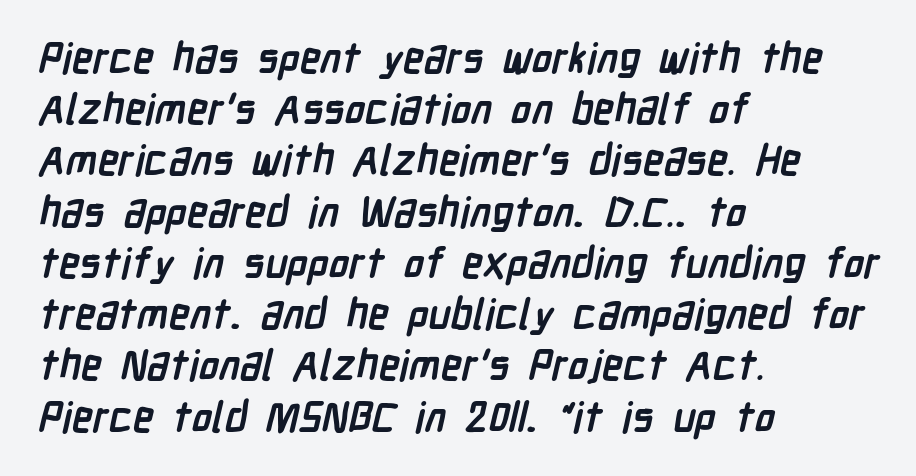
A typesetter would call this zero additional tracking. Emphasis by weight is at full strength: bold. Typographically, this falls in the sans-serif category. Quick note: underline off. A classic flush-left, rag-right setting is used for this passage.
